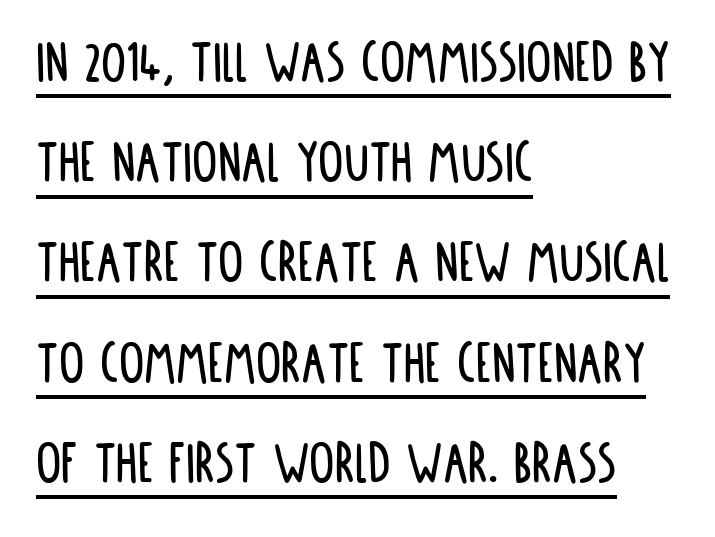
The image shows 63 px condensed sans-serif type, upright; set left-aligned, normal line spacing (1.59x), normal letter spacing, underlined; low stroke contrast and a large x-height.
